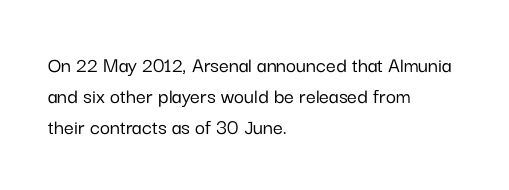
{"italic": "no", "underline": "no", "align": "left", "line_spacing": "normal", "line_spacing_ratio": 1.42, "letter_spacing": "normal", "letter_spacing_em": 0.0, "glyph_px": 22}
